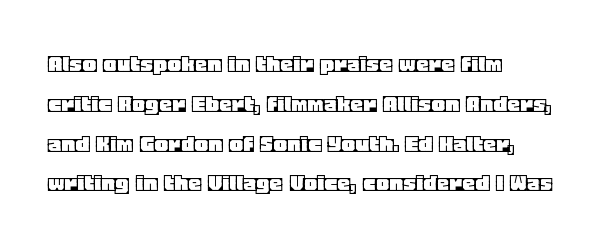
{"italic": "no", "underline": "no", "align": "left", "line_spacing": "normal", "line_spacing_ratio": 1.53, "letter_spacing": "normal", "letter_spacing_em": 0.0, "glyph_px": 26}
